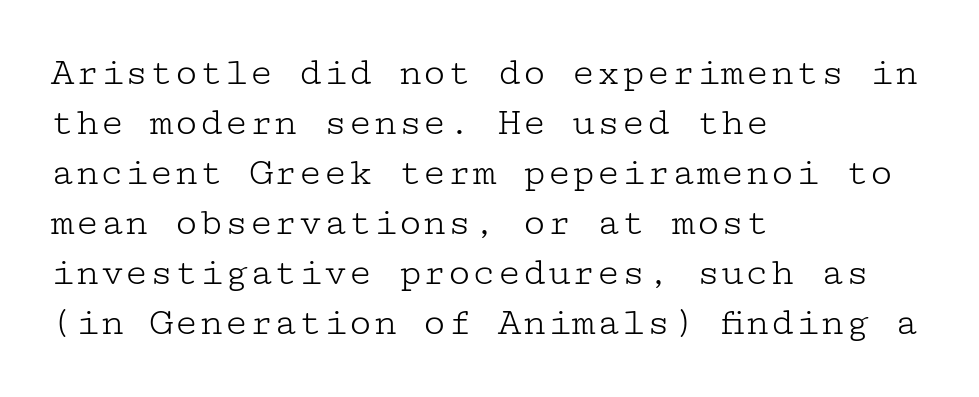
Italic: no, the glyphs are upright roman. Font category for this specimen: serif. The rendering anchors every line to the left-hand side. Any mark beneath the type? The region is blank.
